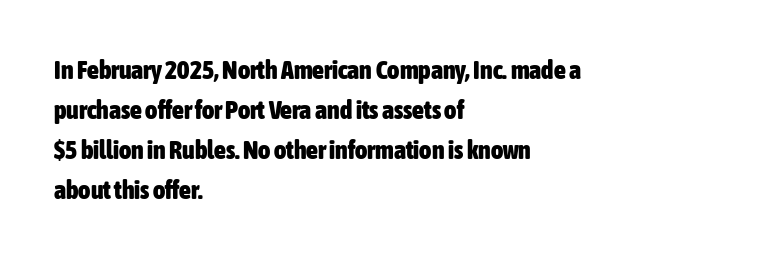
The image shows 26 px bold type, upright; set left-aligned, normal line spacing (1.54x), normal letter spacing, not underlined.
